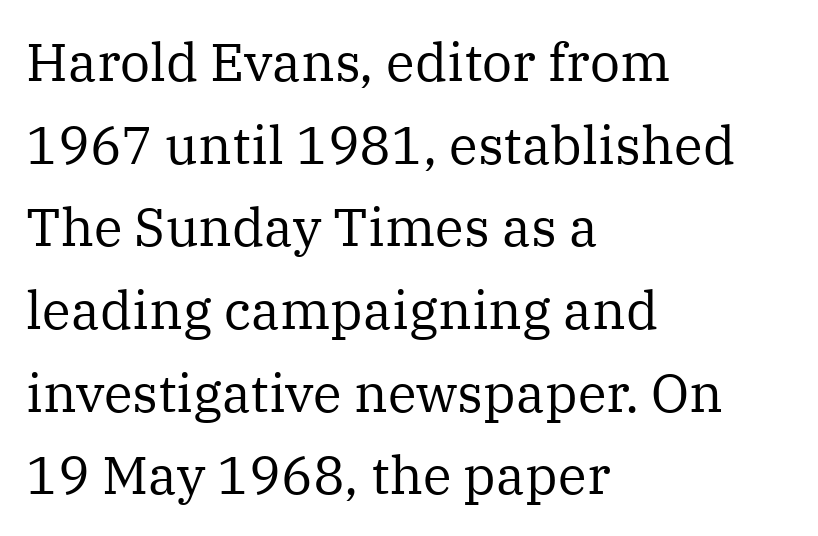
The image shows 53 px regular-weight serif type, upright; set left-aligned, normal line spacing (1.56x), normal letter spacing, not underlined; medium stroke contrast and a medium x-height.
